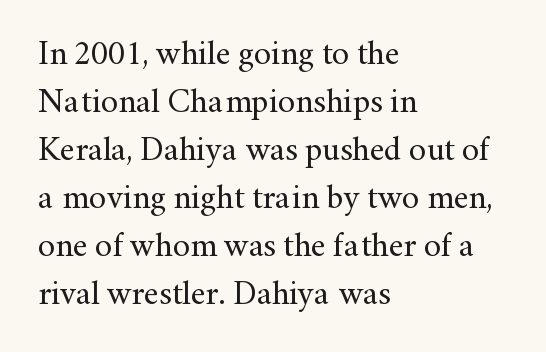
Q: Is the text bold? A: No.
Q: Is the text italic (slanted)? A: No, it is upright.
Q: Is the typeface a serif or a sans-serif typeface? A: Serif.
Q: Is the text underlined? A: No.
Q: How is the paragraph aligned? A: Left-aligned.
Q: Is the spacing between letters normal or unusually wide? A: Normal.
Q: Is the spacing between lines tight, normal or loose? A: Normal.
Q: Width (condensed, normal, or wide)? A: Normal.
Q: Stroke contrast? A: Medium.
Q: x-height? A: Small.
Q: Monospaced? A: No.
